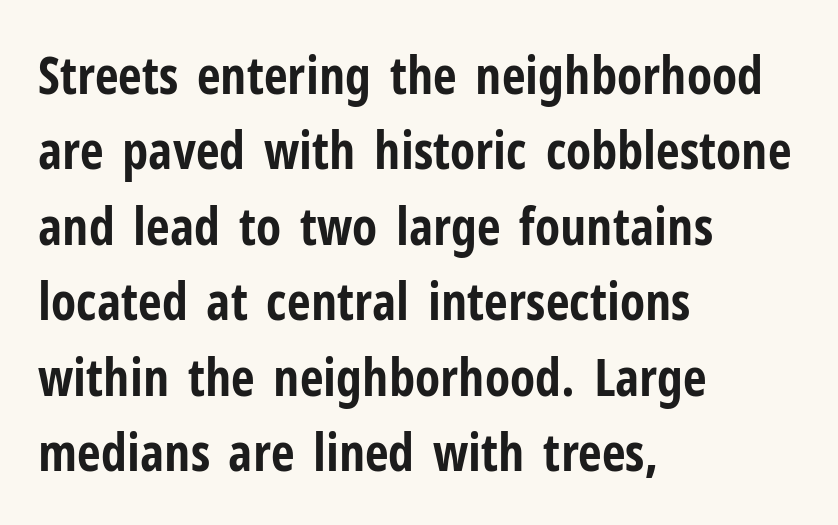
{"serif": "no", "italic": "no", "bold": "yes", "weight": "bold", "width": "condensed", "stroke_contrast": "low", "x_height": "medium", "monospaced": "no", "underline": "no", "align": "left", "line_spacing": "normal", "line_spacing_ratio": 1.45, "letter_spacing": "normal", "letter_spacing_em": 0.0, "glyph_px": 52}
